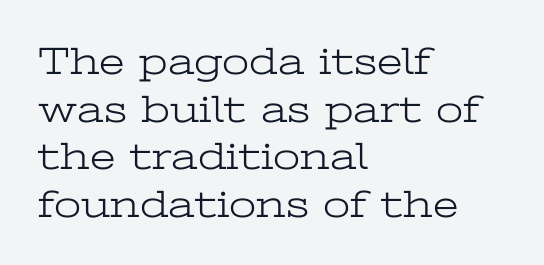
A typesetter would label this face a serif. These lines stack with their left ends in a neat column. The passage shown is typed in a proportional face where columns would drift. No italicization has been applied; the sample stays upright. The space directly below the letters is spotless. Words appear dense and cohesive because spacing is normal.
